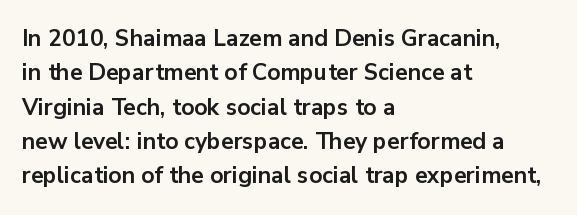
The space directly below the letters is spotless. Interline gaps are of average width in this sample. Ascenders rise straight up at ninety degrees. The rendering anchors every line to the left-hand side. The horizontal fit of the characters is conventional and even. The sample has been set heavy, in full bold.
